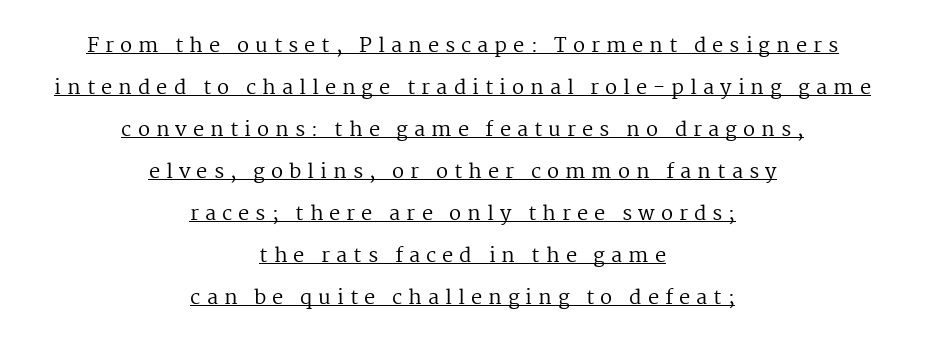
Each line of the rendering has a horizontal stroke beneath the glyphs. Weight: not bold — regular or lighter. Vertical strokes here are truly vertical. There is plenty of visible air inserted between adjacent glyphs. Teacher's note: observe the equal gaps on both sides — that is centered alignment. Widely set lines give the paragraph a tall, airy silhouette.
